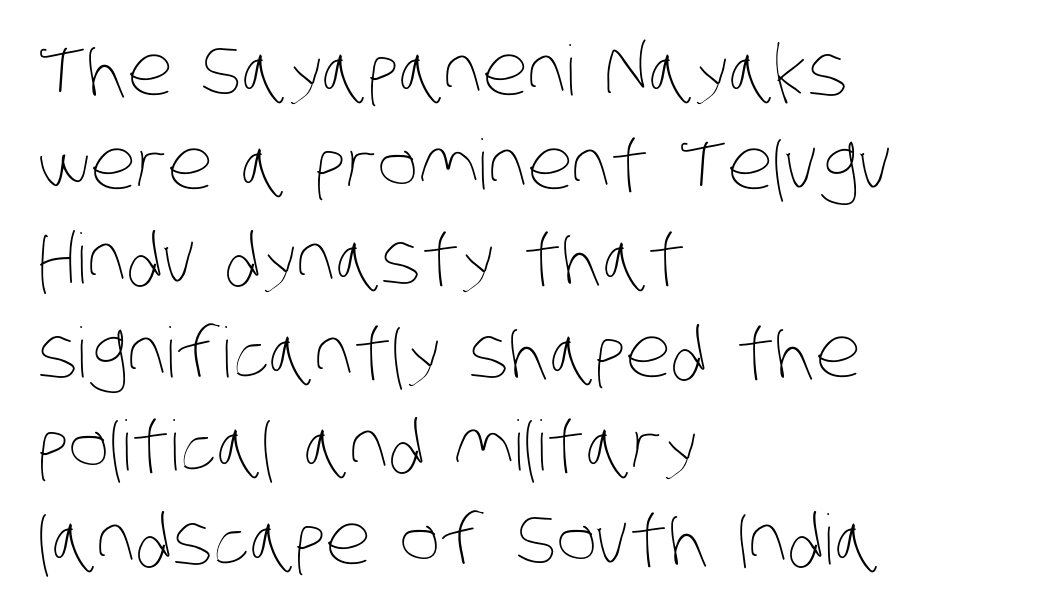
Q: Is the text bold? A: No.
Q: Is the text underlined? A: No.
Q: How is the paragraph aligned? A: Left-aligned.
Q: Is the spacing between letters normal or unusually wide? A: Normal.
Q: Is the spacing between lines tight, normal or loose? A: Normal.
Q: Width (condensed, normal, or wide)? A: Condensed.
Q: Stroke contrast? A: Low.
Q: x-height? A: Large.
Q: Monospaced? A: No.
